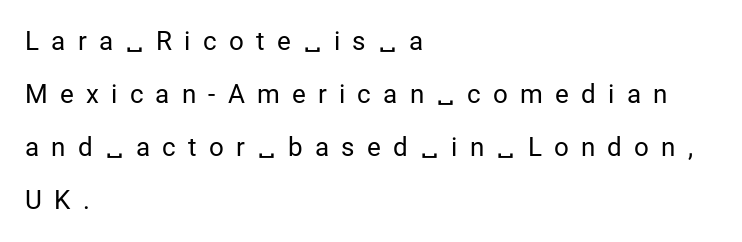
The image shows 26 px text type, upright; set left-aligned, loose line spacing (2.04x), unusually wide letter spacing (+0.47 em), not underlined.
